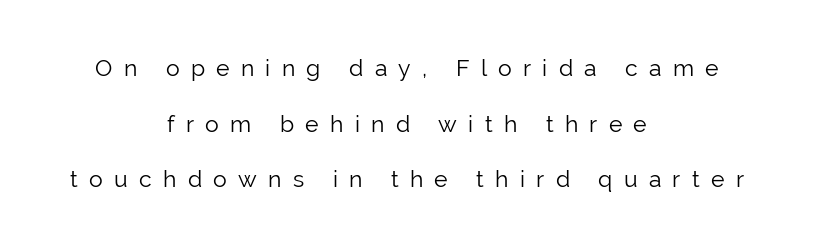
Q: Is the text bold? A: No.
Q: Is the text italic (slanted)? A: No, it is upright.
Q: Is the text underlined? A: No.
Q: How is the paragraph aligned? A: Centered.
Q: Is the spacing between letters normal or unusually wide? A: Unusually wide.
Q: Is the spacing between lines tight, normal or loose? A: Loose.
